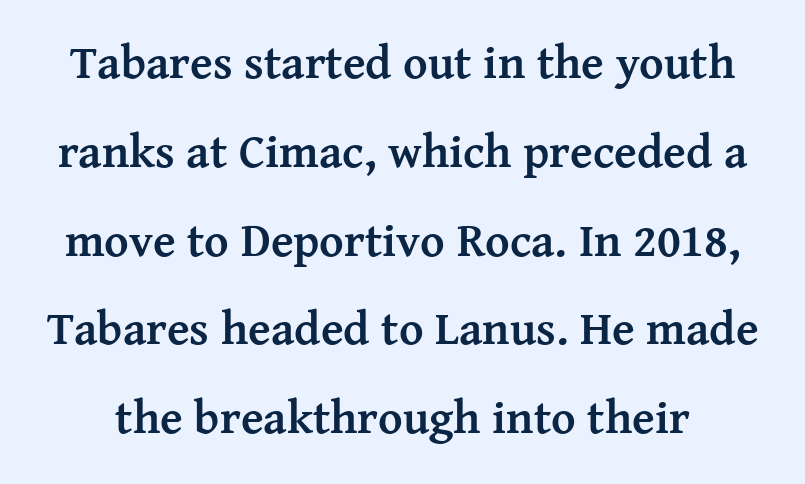
Q: Is the text bold? A: Yes.
Q: Is the text italic (slanted)? A: No, it is upright.
Q: Is the typeface a serif or a sans-serif typeface? A: Serif.
Q: Is the text underlined? A: No.
Q: Is the spacing between letters normal or unusually wide? A: Normal.
Q: Width (condensed, normal, or wide)? A: Normal.
Q: Stroke contrast? A: Medium.
Q: x-height? A: Medium.
Q: Monospaced? A: No.
